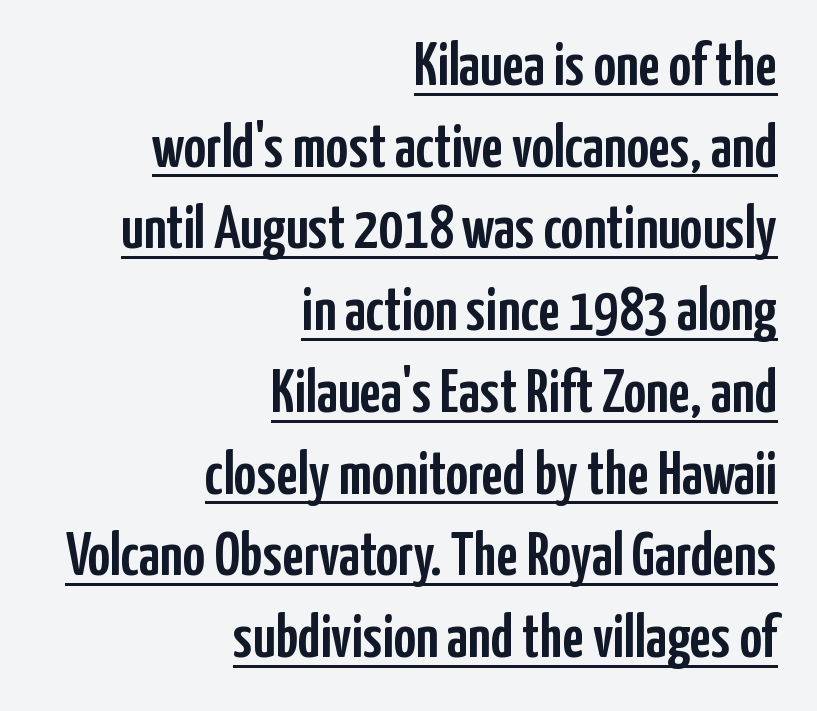
Q: Is the text italic (slanted)? A: No, it is upright.
Q: Is the typeface a serif or a sans-serif typeface? A: Sans-serif.
Q: Is the text underlined? A: Yes.
Q: How is the paragraph aligned? A: Right-aligned.
Q: Is the spacing between letters normal or unusually wide? A: Normal.
Q: Is the spacing between lines tight, normal or loose? A: Normal.
Q: Width (condensed, normal, or wide)? A: Condensed.
Q: Stroke contrast? A: Low.
Q: x-height? A: Medium.
Q: Monospaced? A: No.
